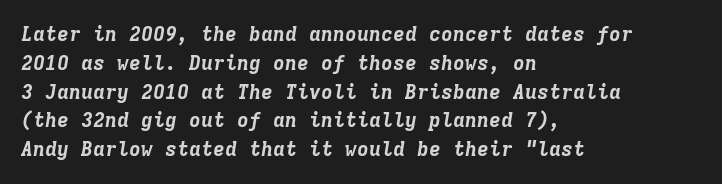
Q: Is the text bold? A: Yes.
Q: Is the text italic (slanted)? A: Yes, it leans right by about 9 degrees.
Q: Is the text underlined? A: No.
Q: How is the paragraph aligned? A: Left-aligned.
Q: Is the spacing between letters normal or unusually wide? A: Normal.
Q: Is the spacing between lines tight, normal or loose? A: Normal.
